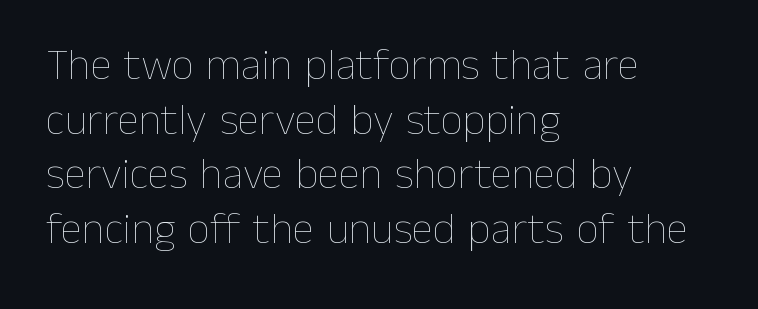
The face used here is proportionally spaced, like ordinary book or web type. The passage is arranged the way most books set body copy — flush left. You can tell it's not italic because the verticals are truly vertical. These lines keep a tight, regular rhythm from letter to letter. The zone under the glyphs is completely vacant. Letters have the restrained weight of plain body copy at most.
